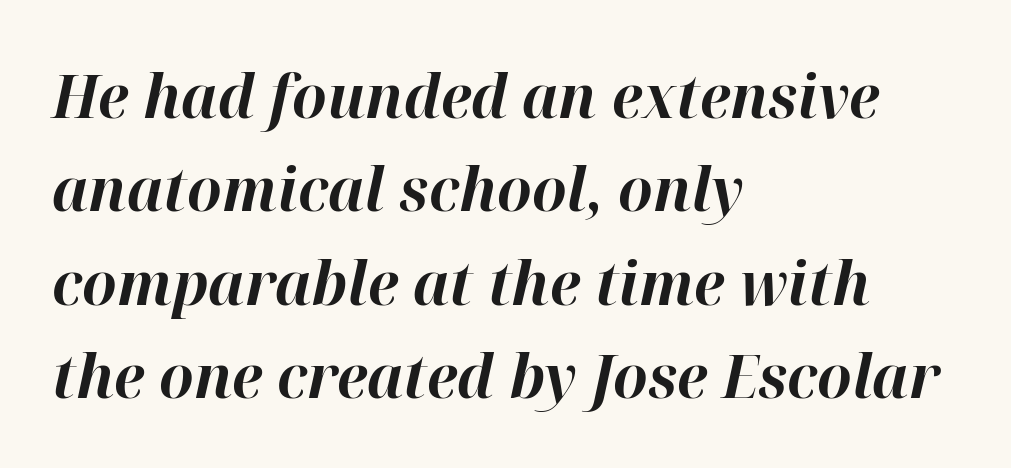
{"italic": "yes", "lean": "right", "slant_degrees": 12, "bold": "yes", "weight": "bold", "width": "normal", "stroke_contrast": "high", "x_height": "medium", "monospaced": "no", "underline": "no", "align": "left", "line_spacing": "normal", "line_spacing_ratio": 1.53, "letter_spacing": "normal", "letter_spacing_em": 0.0, "glyph_px": 61}
